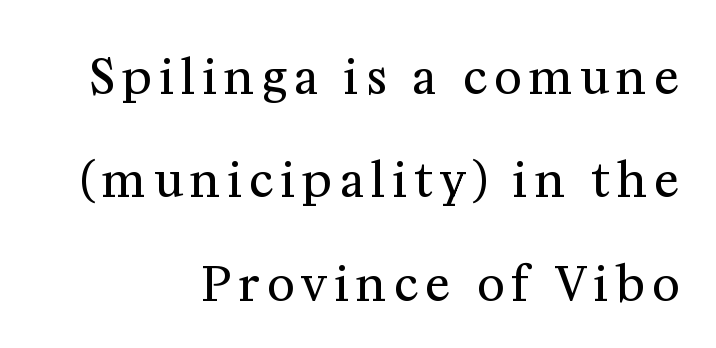
Q: Is the text bold? A: No.
Q: Is the text italic (slanted)? A: No, it is upright.
Q: Is the typeface a serif or a sans-serif typeface? A: Serif.
Q: Is the text underlined? A: No.
Q: How is the paragraph aligned? A: Right-aligned.
Q: Is the spacing between lines tight, normal or loose? A: Loose.
Q: Width (condensed, normal, or wide)? A: Normal.
Q: Stroke contrast? A: Medium.
Q: x-height? A: Medium.
Q: Monospaced? A: No.
